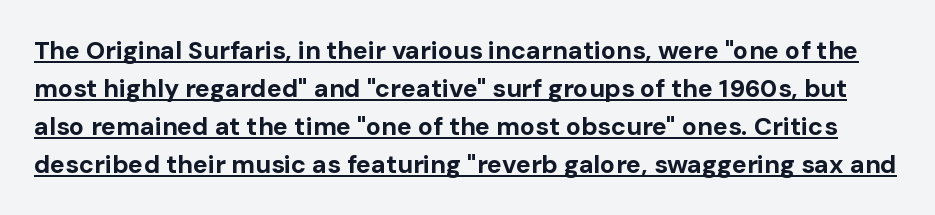
Q: Is the text bold? A: Yes.
Q: Is the text italic (slanted)? A: No, it is upright.
Q: Is the text underlined? A: Yes.
Q: Is the spacing between letters normal or unusually wide? A: Normal.
Q: Is the spacing between lines tight, normal or loose? A: Normal.
